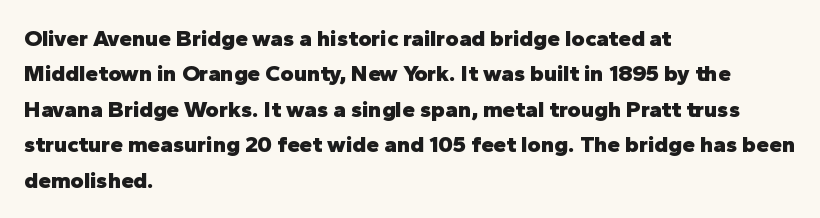
The image shows 23 px bold type, upright; set left-aligned, normal line spacing (1.54x), normal letter spacing, not underlined.
